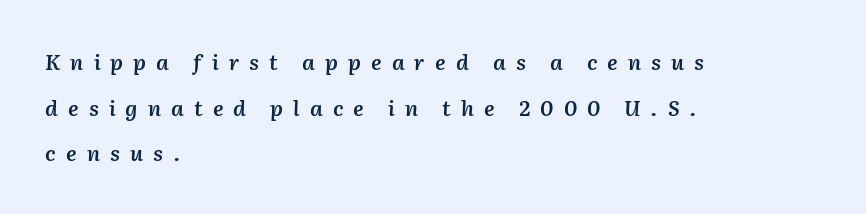
Q: Is the text bold? A: Semi-bold.
Q: Is the text italic (slanted)? A: Yes, it leans right by about 2 degrees.
Q: Is the text underlined? A: No.
Q: How is the paragraph aligned? A: Left-aligned.
Q: Is the spacing between letters normal or unusually wide? A: Unusually wide.
Q: Is the spacing between lines tight, normal or loose? A: Loose.
